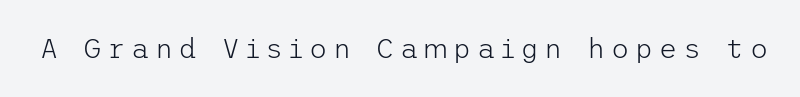
The image shows 28 px light sans-serif type, upright; set unusually wide letter spacing (+0.2 em), not underlined; low stroke contrast and a medium x-height.
